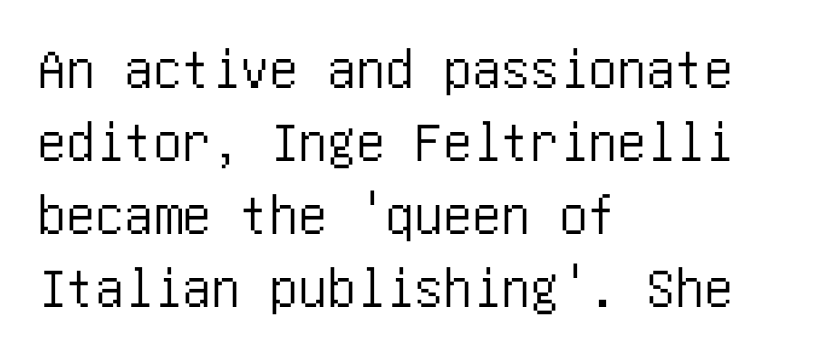
There is no visible air inserted between adjacent glyphs. Check under the words: just untouched page. A classic flush-left, rag-right setting is used for this passage. Every stem runs plumb, perpendicular to the baseline. In terms of leading, this rendering sits right in the middle. These lines are composed in type without serifs.
